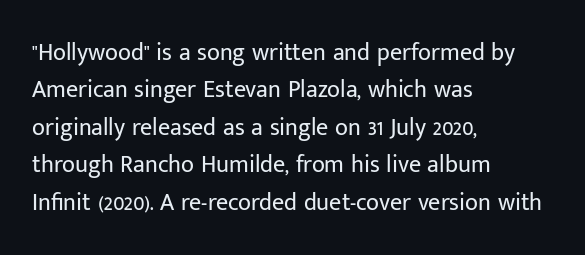
{"italic": "no", "bold": "no", "underline": "no", "align": "left", "line_spacing": "normal", "line_spacing_ratio": 1.56, "letter_spacing": "normal", "letter_spacing_em": 0.0, "glyph_px": 24}
